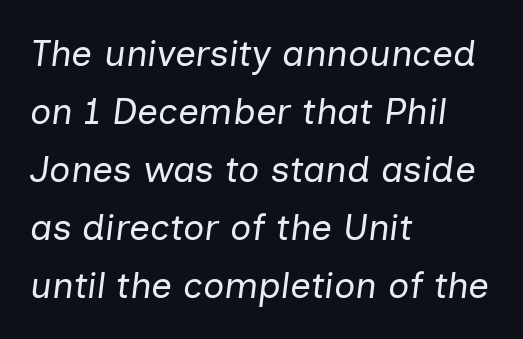
{"italic": "yes", "lean": "right", "slant_degrees": 7, "bold": "no", "weight": "regular", "width": "normal", "stroke_contrast": "low", "x_height": "medium", "monospaced": "no", "underline": "no", "align": "left", "line_spacing": "normal", "line_spacing_ratio": 1.57, "letter_spacing": "normal", "letter_spacing_em": 0.0, "glyph_px": 37}
